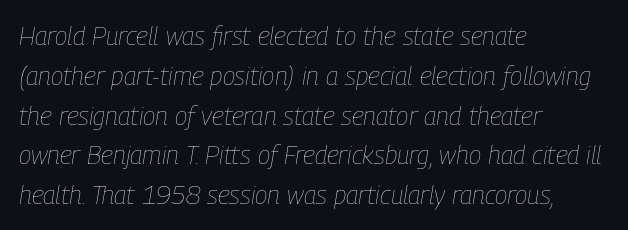
Q: Is the text bold? A: No.
Q: Is the text italic (slanted)? A: Yes, it leans right by about 9 degrees.
Q: Is the text underlined? A: No.
Q: How is the paragraph aligned? A: Left-aligned.
Q: Is the spacing between letters normal or unusually wide? A: Normal.
Q: Is the spacing between lines tight, normal or loose? A: Normal.
